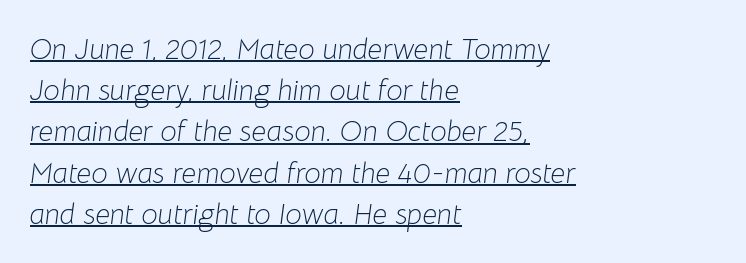
The image shows 29 px light type, italic (leaning right); set left-aligned, normal line spacing (1.42x), normal letter spacing, underlined; low stroke contrast and a medium x-height.
